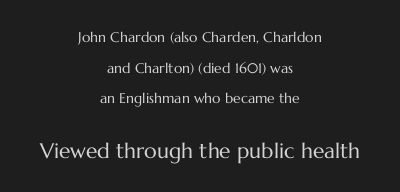
Q: Is the text bold? A: No.
Q: Is the text italic (slanted)? A: No, it is upright.
Q: Is the text underlined? A: No.
Q: How is the paragraph aligned? A: Centered.
Q: Is the spacing between letters normal or unusually wide? A: Normal.
Q: Is the spacing between lines tight, normal or loose? A: Loose.
Q: Which block of text is set in a larger size, the first (top) or the second (bottom)? A: The second (bottom) one.
